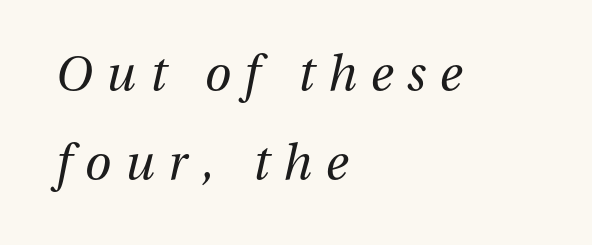
{"italic": "yes", "lean": "right", "slant_degrees": 13, "bold": "no", "weight": "regular", "width": "normal", "stroke_contrast": "medium", "x_height": "medium", "monospaced": "no", "underline": "no", "align": "left", "line_spacing_ratio": 1.85, "letter_spacing": "wide", "letter_spacing_em": 0.29, "glyph_px": 48}
